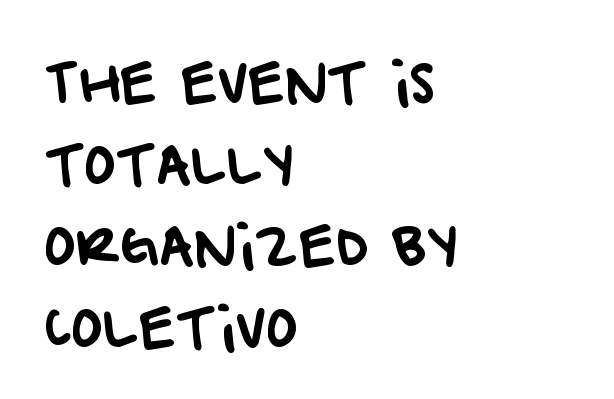
Q: Is the typeface a serif or a sans-serif typeface? A: Sans-serif.
Q: Is the text underlined? A: No.
Q: How is the paragraph aligned? A: Left-aligned.
Q: Is the spacing between letters normal or unusually wide? A: Normal.
Q: Is the spacing between lines tight, normal or loose? A: Normal.
Q: Width (condensed, normal, or wide)? A: Normal.
Q: Stroke contrast? A: Low.
Q: x-height? A: Large.
Q: Monospaced? A: No.
